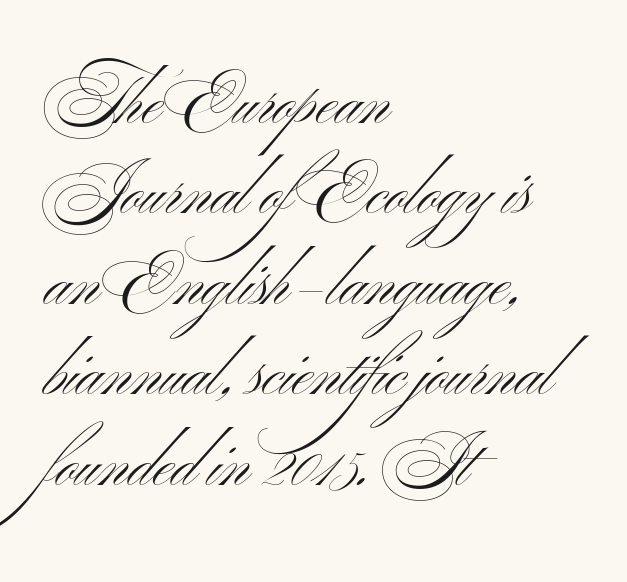
Descender tails drop into unmarked territory. Quick note: interline space is typical. The font family rendered here belongs to the sans-serif group. The paragraph has a hard left edge and a soft right edge.
